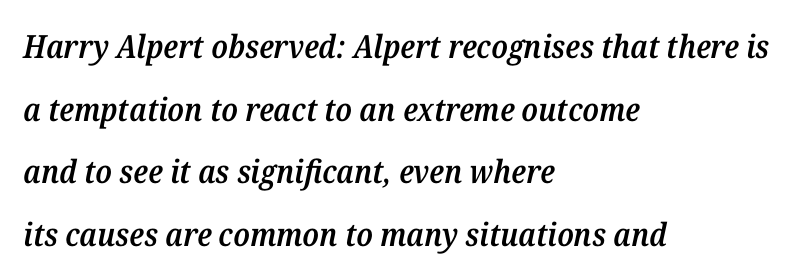
Q: Is the text bold? A: Semi-bold.
Q: Is the text italic (slanted)? A: Yes, it leans right by about 12 degrees.
Q: Is the typeface a serif or a sans-serif typeface? A: Serif.
Q: Is the text underlined? A: No.
Q: How is the paragraph aligned? A: Left-aligned.
Q: Is the spacing between letters normal or unusually wide? A: Normal.
Q: Is the spacing between lines tight, normal or loose? A: Loose.
Q: Width (condensed, normal, or wide)? A: Normal.
Q: Stroke contrast? A: Medium.
Q: x-height? A: Medium.
Q: Monospaced? A: No.
